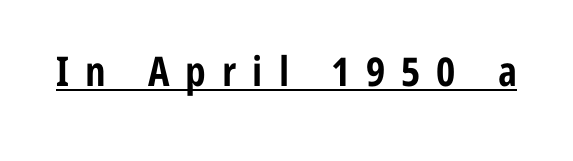
The image shows 41 px bold, condensed sans-serif type, upright; set unusually wide letter spacing (+0.39 em), underlined; low stroke contrast and a medium x-height.
